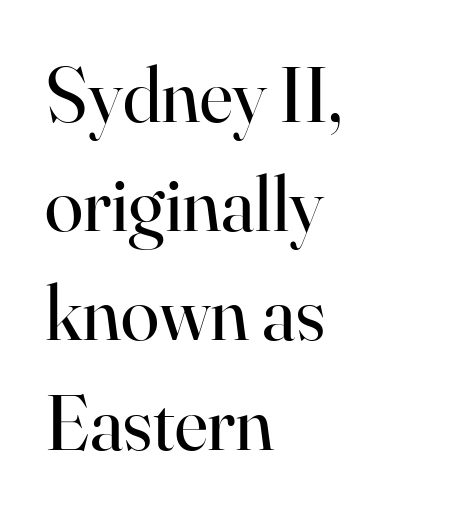
The image shows 78 px regular-weight serif type, upright; set left-aligned, normal line spacing (1.4x), normal letter spacing, not underlined; high stroke contrast and a small x-height.
